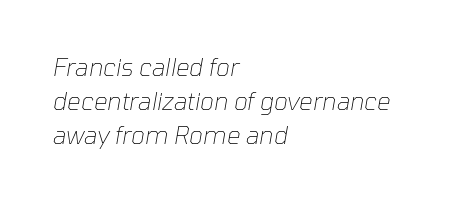
Typeset ragged right — the left edge is the straight one. Underline: absent. Looking at the ascenders, they clearly lean. The lines sit at an ordinary, default distance from one another. Is the letter spacing exaggerated? No — it looks like the ordinary default. Stem width sits at or under what a default text font uses.
